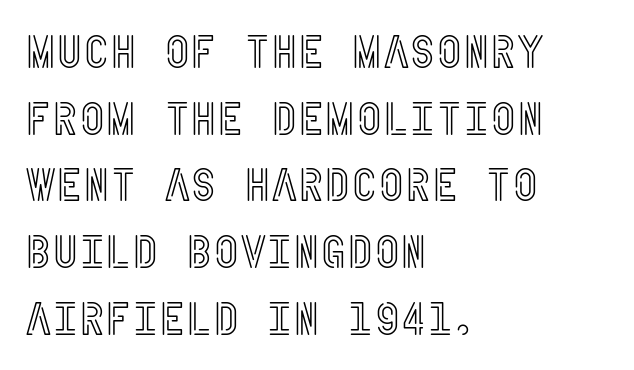
The image shows 46 px condensed type, upright; set left-aligned, normal line spacing (1.45x), normal letter spacing, not underlined; a large x-height.
